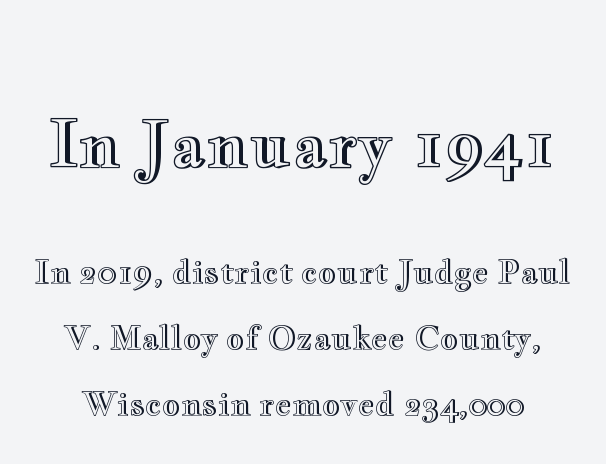
The image shows 65 px wide type, upright; set loose line spacing (2.06x), normal letter spacing, not underlined; the first (top) block is 2.03x larger; a small x-height.
